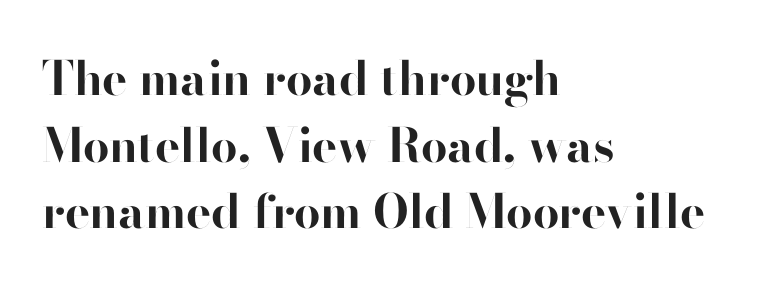
The image shows 47 px bold sans-serif type, upright; set left-aligned, normal line spacing (1.42x), normal letter spacing, not underlined; high stroke contrast and a small x-height.
